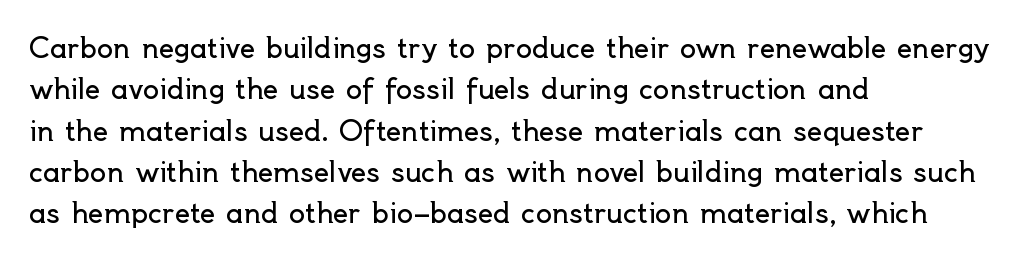
The image shows 27 px text type, upright; set left-aligned, normal line spacing (1.53x), normal letter spacing, not underlined.
